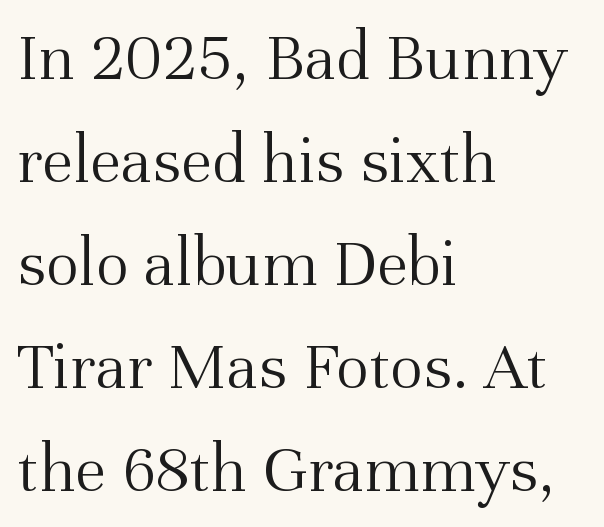
The space directly below the letters is spotless. One-word summary of the alignment: left. The lettering holds an erect, upright posture throughout. Each new line begins a customary step beneath the previous one.
